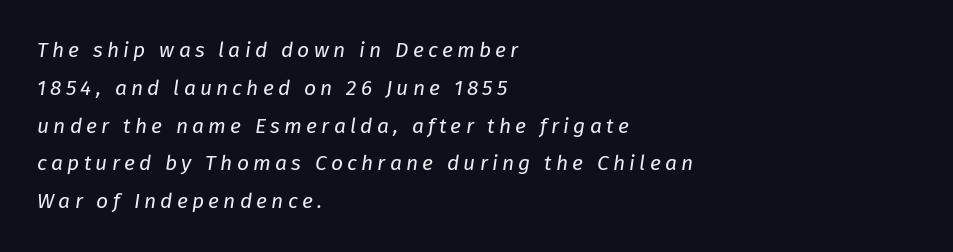
Looking at the ascenders, they clearly lean. The passage is arranged the way most books set body copy — flush left. The typeface has the unassuming heft of standard copy or less. Type without underlining.
